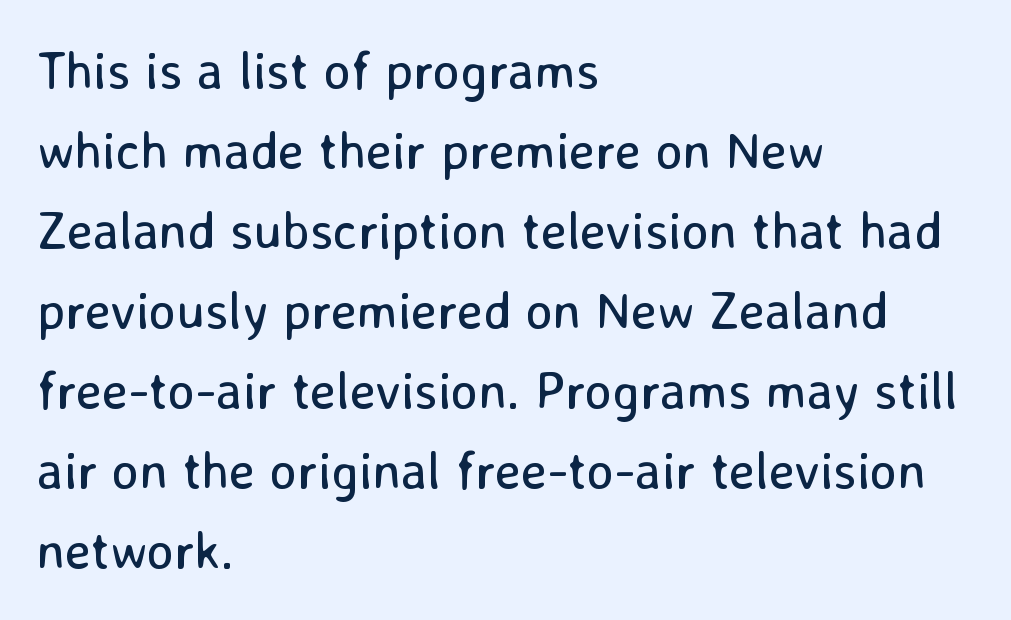
Tracking value appears to be zero — textbook default spacing. Rendered with straight, roman letterforms. Is the block centered? No — it sits flush against the left margin. Any mark beneath the type? The region is blank.
